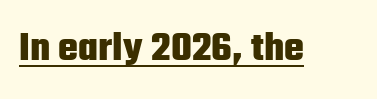
{"serif": "no", "italic": "no", "bold": "yes", "weight": "heavy", "width": "condensed", "stroke_contrast": "low", "x_height": "medium", "monospaced": "no", "underline": "yes", "letter_spacing": "normal", "letter_spacing_em": 0.0, "glyph_px": 42}
